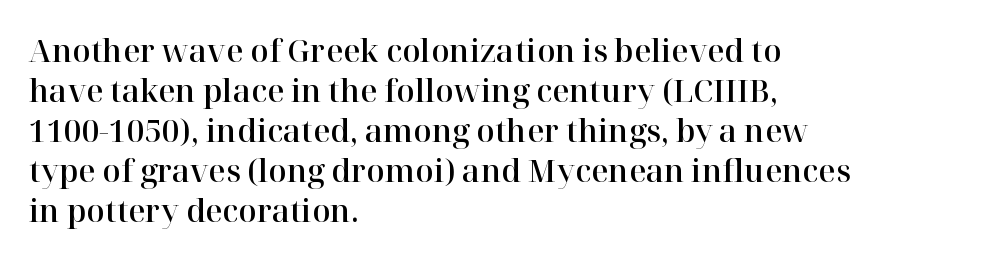
The image shows 30 px serif type, upright; set left-aligned, normal line spacing (1.33x), normal letter spacing, not underlined; high stroke contrast and a medium x-height.
